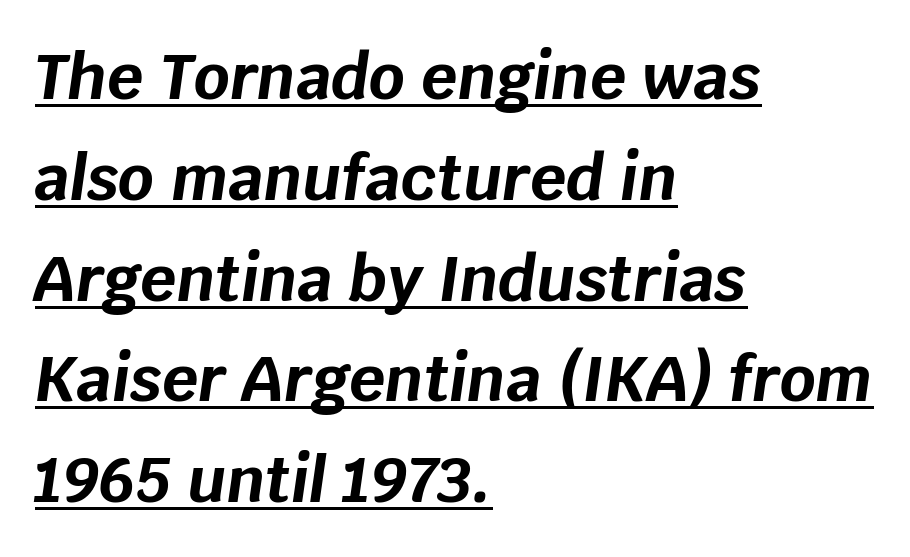
You could not count columns in this text — the font is proportionally spaced. This is heavy type, rendered in bold. The face used here is rendered with its standard letterfit. In terms of leading, this rendering sits right in the middle. The text block is weighted toward the left margin, trailing off unevenly rightward.
